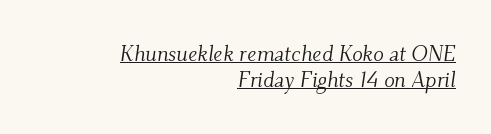
Q: Is the text bold? A: No.
Q: Is the text italic (slanted)? A: Yes, it leans right by about 9 degrees.
Q: Is the text underlined? A: Yes.
Q: How is the paragraph aligned? A: Right-aligned.
Q: Is the spacing between letters normal or unusually wide? A: Normal.
